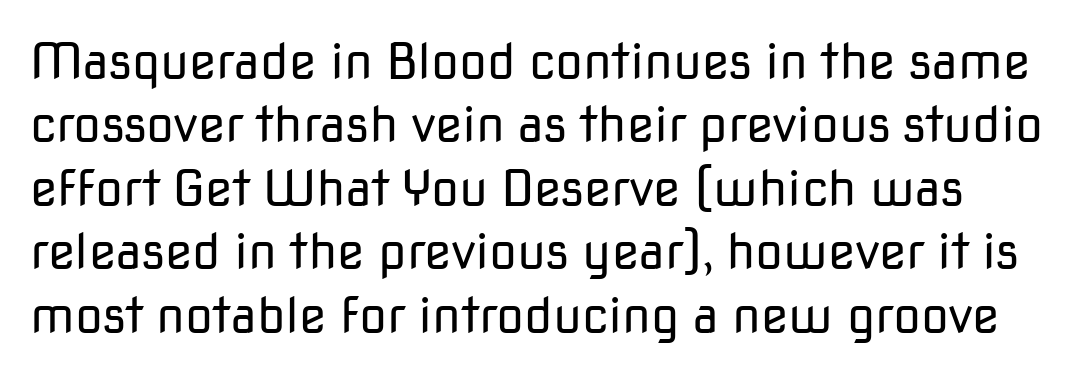
You could not count columns in this text — the font is proportionally spaced. The tracking reads as untouched default to a designer's eye. Each letter's strokes conclude bluntly, with no projecting serifs. Words float on clear page, feet unadorned. The type sits square on the baseline with zero lean. Vertical spacing — default.
